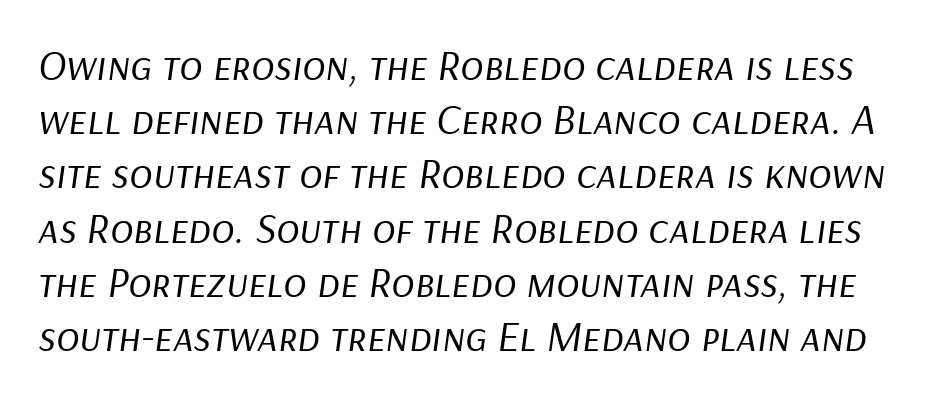
Q: Is the text bold? A: No.
Q: Is the text italic (slanted)? A: Yes, it leans right by about 9 degrees.
Q: Is the text underlined? A: No.
Q: Is the spacing between letters normal or unusually wide? A: Normal.
Q: Is the spacing between lines tight, normal or loose? A: Normal.
Q: Width (condensed, normal, or wide)? A: Normal.
Q: Stroke contrast? A: Low.
Q: x-height? A: Medium.
Q: Monospaced? A: No.
